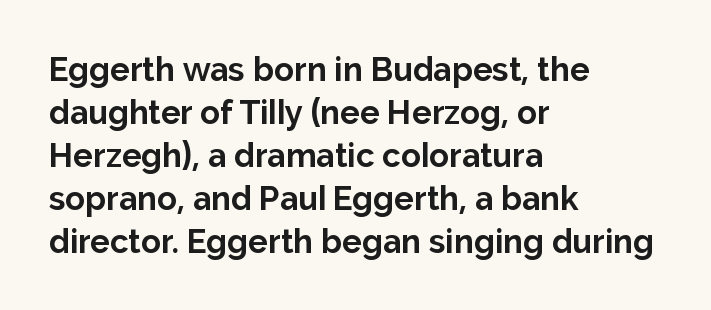
{"serif": "no", "italic": "no", "bold": "yes", "weight": "bold", "width": "normal", "stroke_contrast": "low", "x_height": "medium", "monospaced": "no", "underline": "no", "align": "left", "line_spacing": "normal", "line_spacing_ratio": 1.3, "letter_spacing": "normal", "letter_spacing_em": 0.0, "glyph_px": 33}
